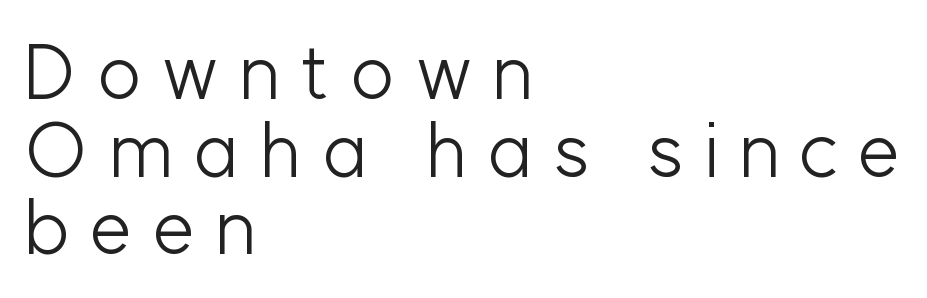
The letters advance in unequal steps, a hallmark of proportional type. Descenders hang freely into open space. The type is letterspaced generously, with wide tracking. Line beginnings align vertically; line endings do not.
